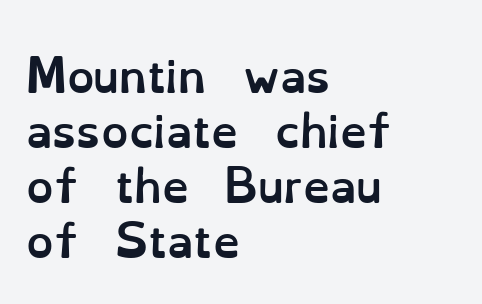
{"italic": "no", "bold": "yes", "weight": "semibold", "width": "normal", "stroke_contrast": "low", "x_height": "small", "monospaced": "no", "underline": "no", "align": "left", "line_spacing": "normal", "line_spacing_ratio": 1.28, "letter_spacing": "normal", "letter_spacing_em": 0.0, "glyph_px": 43}
